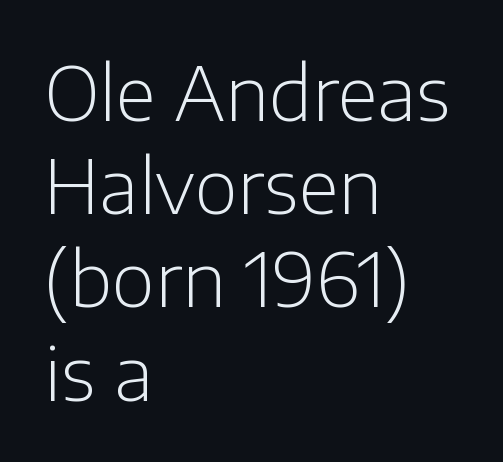
The image shows 74 px light sans-serif type, upright; set left-aligned, normal line spacing (1.26x), normal letter spacing, not underlined; low stroke contrast and a medium x-height.
